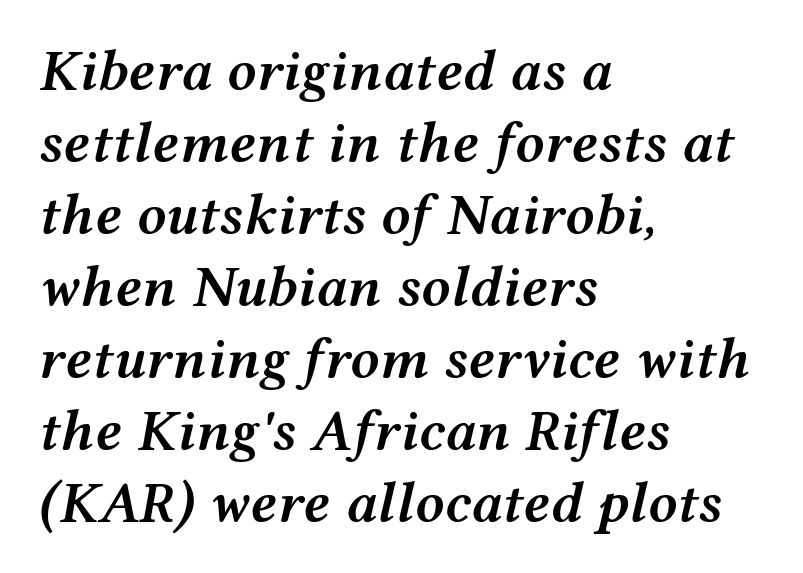
Q: Is the text bold? A: Semi-bold.
Q: Is the text italic (slanted)? A: Yes, it leans right by about 12 degrees.
Q: Is the text underlined? A: No.
Q: How is the paragraph aligned? A: Left-aligned.
Q: Is the spacing between letters normal or unusually wide? A: Normal.
Q: Width (condensed, normal, or wide)? A: Wide.
Q: Stroke contrast? A: Medium.
Q: x-height? A: Medium.
Q: Monospaced? A: No.
